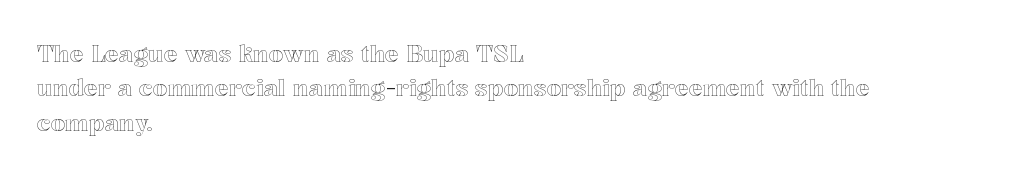
Q: Is the text italic (slanted)? A: No, it is upright.
Q: Is the text underlined? A: No.
Q: How is the paragraph aligned? A: Left-aligned.
Q: Is the spacing between letters normal or unusually wide? A: Normal.
Q: Is the spacing between lines tight, normal or loose? A: Normal.
